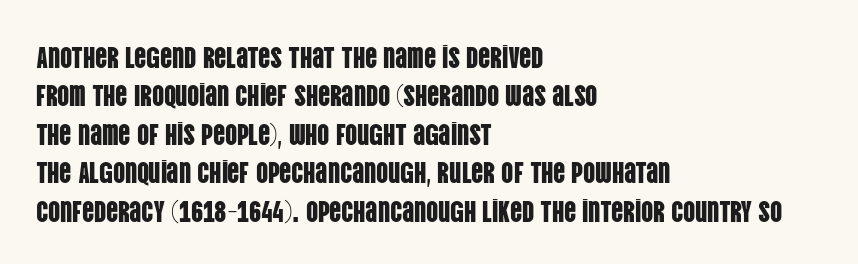
The image shows 30 px condensed sans-serif type, upright; set left-aligned, normal line spacing (1.28x), normal letter spacing, not underlined; low stroke contrast and a large x-height.
